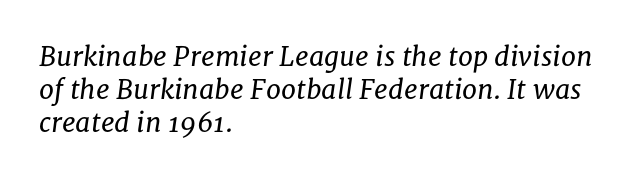
The image shows 27 px text type, italic (leaning right); set left-aligned, line spacing 1.22x, normal letter spacing, not underlined.
